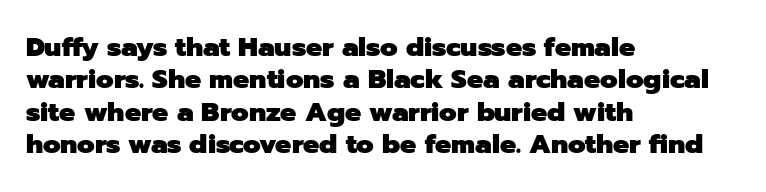
The space directly below the letters is spotless. Heavy-handed strokes throughout: this text is bold. If you drew a ruler down the left edge, every line would touch it. Italic: no, the glyphs are upright roman. Nobody touched the tracking dial on this one.
